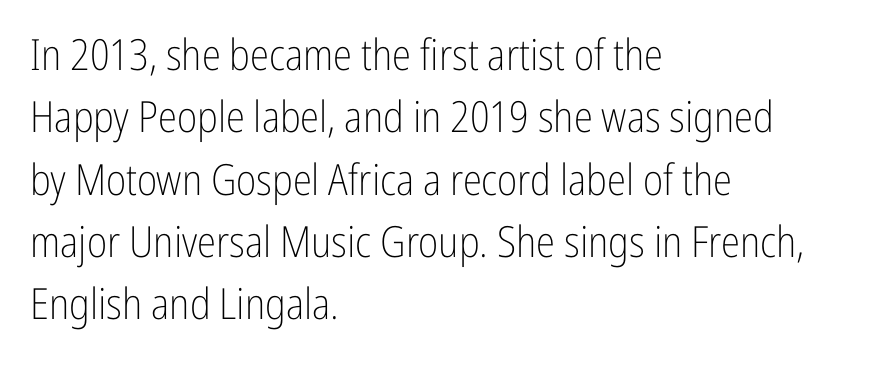
Q: Is the text bold? A: No.
Q: Is the text italic (slanted)? A: No, it is upright.
Q: Is the typeface a serif or a sans-serif typeface? A: Sans-serif.
Q: Is the text underlined? A: No.
Q: How is the paragraph aligned? A: Left-aligned.
Q: Is the spacing between letters normal or unusually wide? A: Normal.
Q: Is the spacing between lines tight, normal or loose? A: Normal.
Q: Width (condensed, normal, or wide)? A: Condensed.
Q: Stroke contrast? A: Low.
Q: x-height? A: Medium.
Q: Monospaced? A: No.
